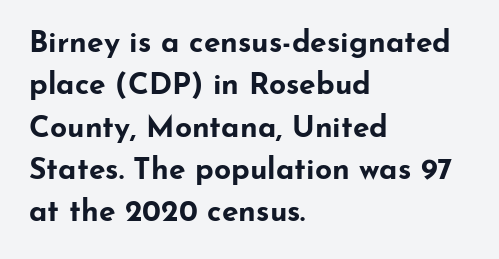
{"serif": "no", "italic": "no", "bold": "yes", "weight": "bold", "width": "wide", "stroke_contrast": "low", "x_height": "small", "monospaced": "no", "underline": "no", "align": "left", "line_spacing": "normal", "line_spacing_ratio": 1.41, "letter_spacing": "normal", "letter_spacing_em": 0.0, "glyph_px": 30}
